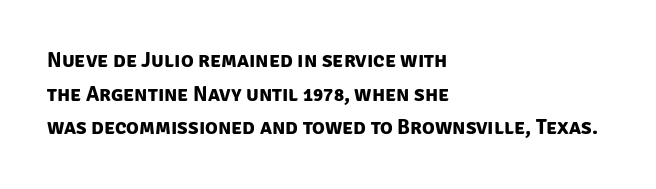
Tracking here is standard; glyphs follow each other at the usual distance. Horizontally, the lines are justified to the leading edge only. The words here are not underlined. How heavy is the stroke? Heavy — this is a bold. Successive baselines arrive at the customary interval.
